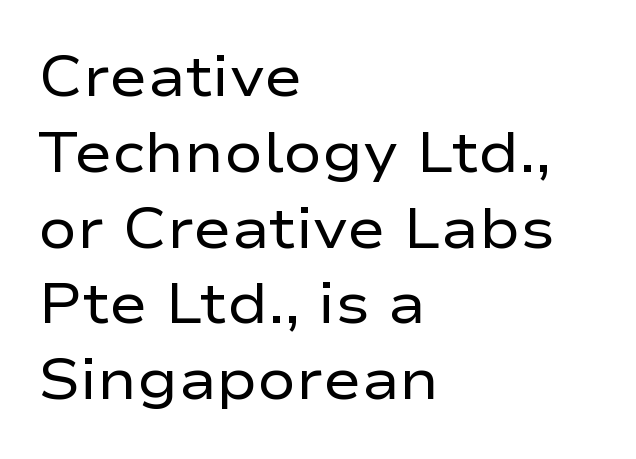
{"serif": "no", "italic": "no", "bold": "no", "weight": "regular", "width": "wide", "stroke_contrast": "low", "x_height": "medium", "monospaced": "no", "underline": "no", "align": "left", "line_spacing": "normal", "line_spacing_ratio": 1.33, "letter_spacing": "normal", "letter_spacing_em": 0.0, "glyph_px": 57}
